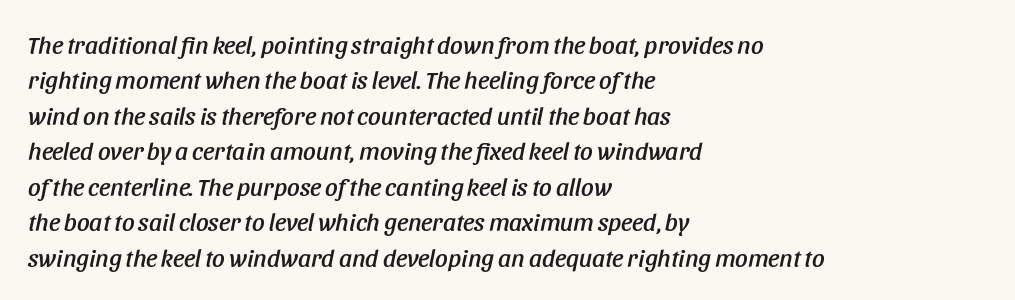
The image shows 25 px text type, italic (leaning right); set left-aligned, normal line spacing (1.42x), normal letter spacing, not underlined.
